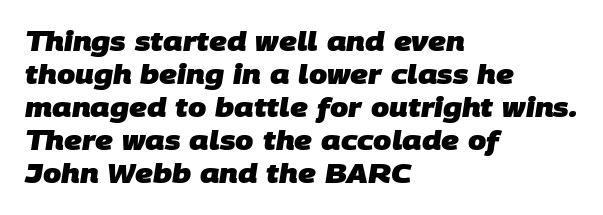
The image shows 26 px bold type; set left-aligned, normal line spacing (1.27x), normal letter spacing, not underlined.
